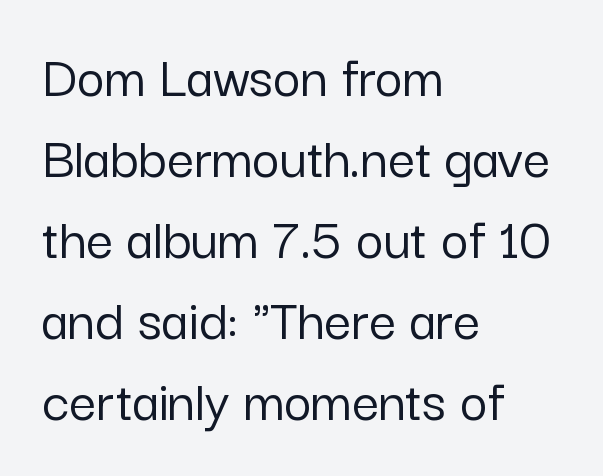
Reading down the block, your eye returns to a fixed left position each line. This sample has the flowing, uneven cadence of proportional lettering. Italic? Not at all — the glyphs are vertical. The glyphs in this specimen are sans serif.
